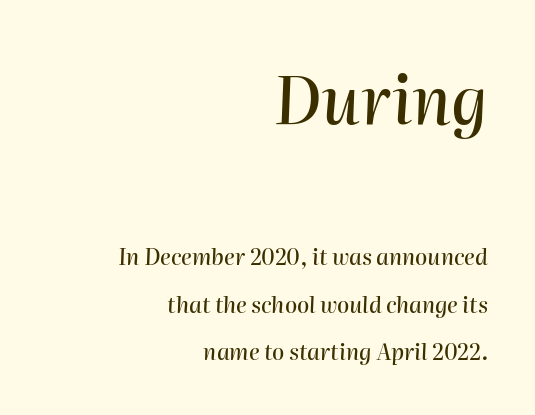
The image shows 65 px text type, italic (leaning right); set right-aligned, loose line spacing (2.16x), normal letter spacing, not underlined; the first (top) block is 2.95x larger; high stroke contrast and a medium x-height.
